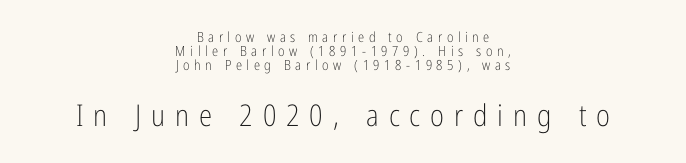
Q: Is the text bold? A: No.
Q: Is the text italic (slanted)? A: No, it is upright.
Q: Is the typeface a serif or a sans-serif typeface? A: Sans-serif.
Q: Is the text underlined? A: No.
Q: How is the paragraph aligned? A: Centered.
Q: Is the spacing between letters normal or unusually wide? A: Unusually wide.
Q: Is the spacing between lines tight, normal or loose? A: Tight.
Q: Which block of text is set in a larger size, the first (top) or the second (bottom)? A: The second (bottom) one.
Q: Width (condensed, normal, or wide)? A: Condensed.
Q: Stroke contrast? A: Low.
Q: x-height? A: Medium.
Q: Monospaced? A: No.
